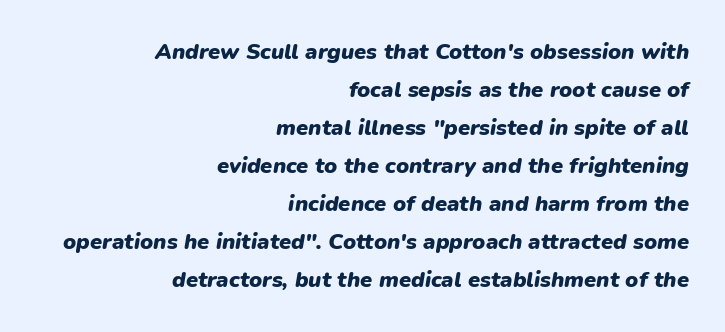
{"italic": "yes", "lean": "right", "slant_degrees": 9, "bold": "yes", "underline": "no", "align": "right", "line_spacing_ratio": 1.73, "letter_spacing": "normal", "letter_spacing_em": 0.0, "glyph_px": 22}
